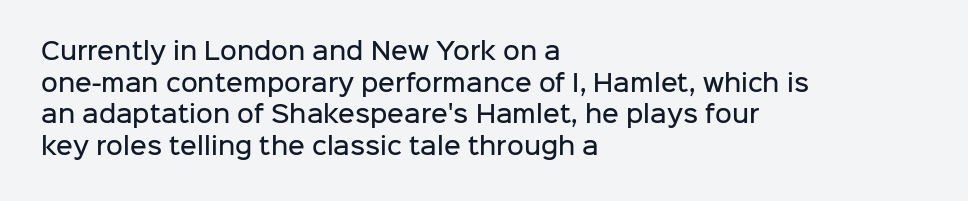
The image shows 23 px text type, upright; set left-aligned, normal line spacing (1.37x), normal letter spacing, not underlined.
